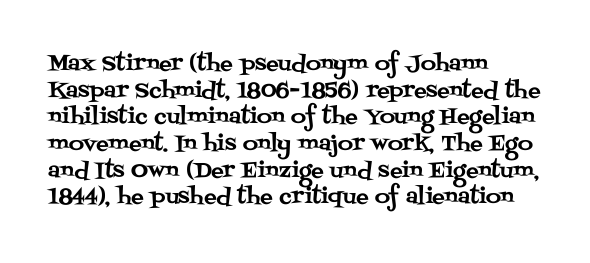
The image shows 21 px text type, upright; set left-aligned, normal line spacing (1.27x), normal letter spacing, not underlined.
